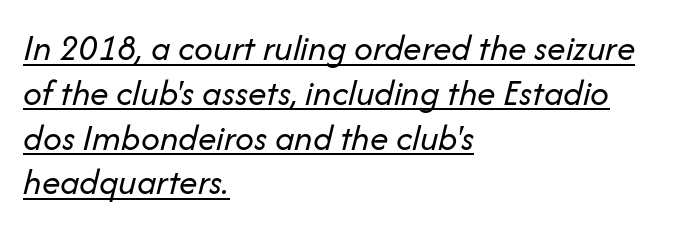
Nothing heavy about these letters — not bold at all. This is underlined copy, the kind a proofreader might mark for attention. Tracking value appears to be zero — textbook default spacing. The glyphs look as if they've been sheared to an angle. The rendering uses natural spacing where letterforms have individual widths. Horizontal alignment here is leftward, the default for most running prose.
